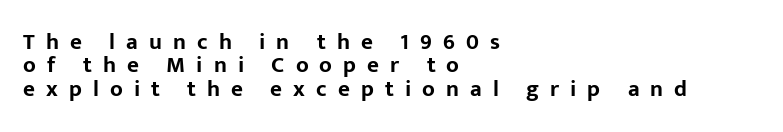
The image shows 23 px bold type, upright; set left-aligned, tight line spacing (1.02x), unusually wide letter spacing (+0.48 em), not underlined.
